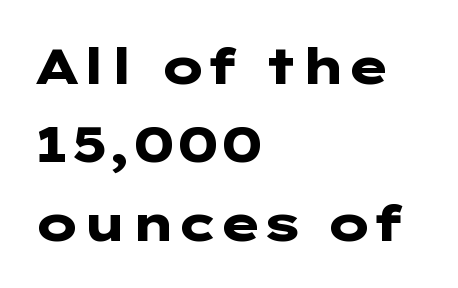
Beneath every word, the page is bare. Layout note: lines flush left. Default kerning and tracking; the words read as compact shapes. These lines carry a lot of weight — the face is fully bold. You can tell from the bare stems that sans-serif type was used.
